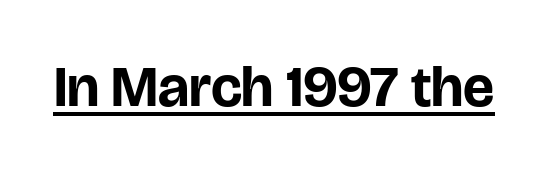
The image shows 58 px bold sans-serif type, upright; set normal letter spacing, underlined; low stroke contrast and a large x-height.
